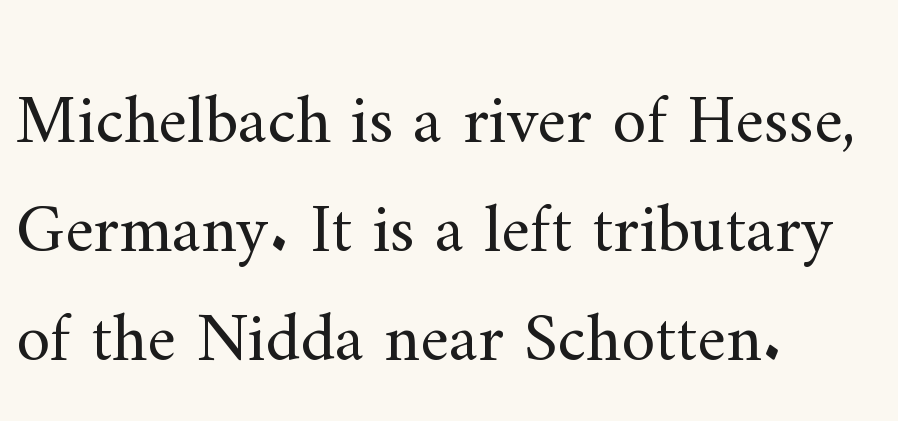
The image shows 69 px regular-weight serif type, upright; set left-aligned, normal line spacing (1.58x), normal letter spacing, not underlined; medium stroke contrast and a small x-height.
